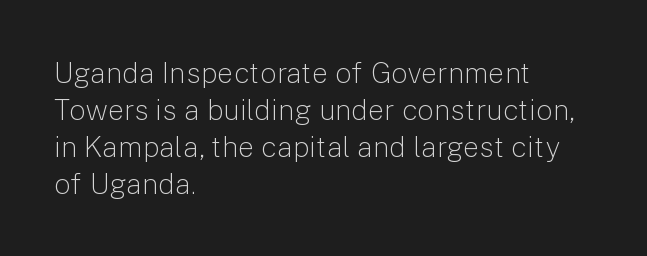
{"serif": "no", "italic": "no", "bold": "no", "weight": "light", "width": "normal", "stroke_contrast": "low", "x_height": "medium", "monospaced": "no", "underline": "no", "align": "left", "line_spacing": "normal", "line_spacing_ratio": 1.28, "letter_spacing": "normal", "letter_spacing_em": 0.0, "glyph_px": 29}
